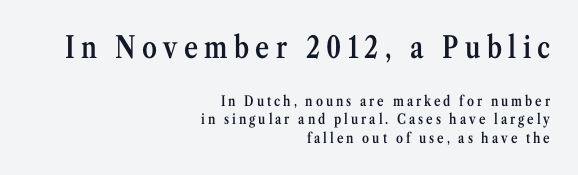
{"serif": "yes", "italic": "no", "bold": "semi", "weight": "semibold", "width": "condensed", "stroke_contrast": "medium", "x_height": "medium", "monospaced": "no", "underline": "no", "align": "right", "line_spacing": "normal", "line_spacing_ratio": 1.32, "letter_spacing": "wide", "letter_spacing_em": 0.21, "larger_block": "first", "size_ratio": 2.14, "glyph_px": 30}
